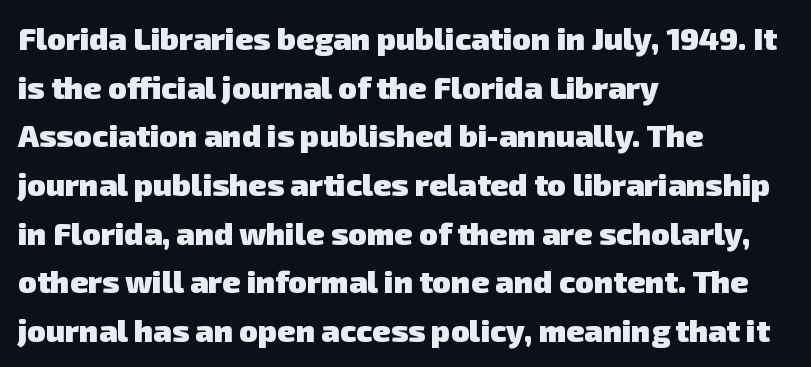
Q: Is the text bold? A: Yes.
Q: Is the typeface a serif or a sans-serif typeface? A: Sans-serif.
Q: Is the text underlined? A: No.
Q: How is the paragraph aligned? A: Left-aligned.
Q: Is the spacing between letters normal or unusually wide? A: Normal.
Q: Is the spacing between lines tight, normal or loose? A: Normal.
Q: Width (condensed, normal, or wide)? A: Normal.
Q: Stroke contrast? A: Low.
Q: x-height? A: Medium.
Q: Monospaced? A: No.
